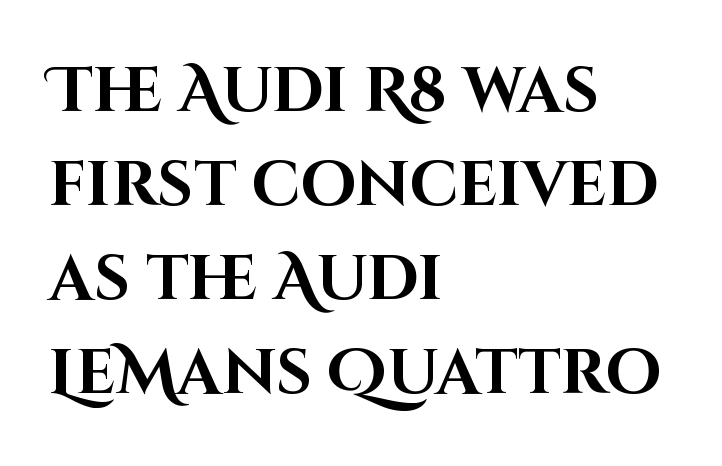
{"serif": "no", "italic": "no", "bold": "yes", "weight": "bold", "width": "normal", "stroke_contrast": "high", "x_height": "large", "monospaced": "no", "underline": "no", "align": "left", "line_spacing": "normal", "line_spacing_ratio": 1.49, "letter_spacing": "normal", "letter_spacing_em": 0.0, "glyph_px": 63}
